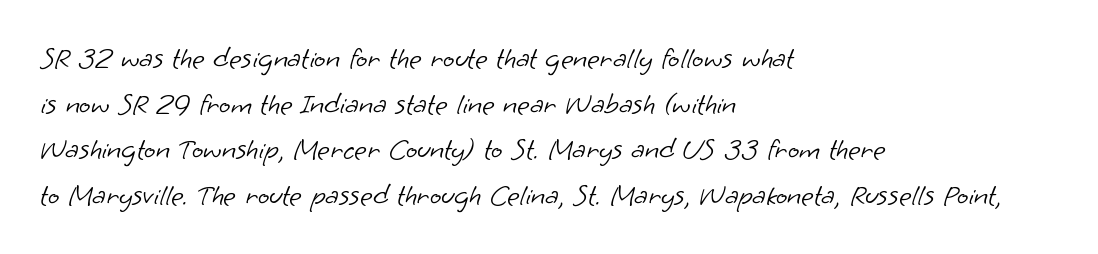
The block of text has a typical density, with ordinary space between rows. The zone under the glyphs is completely vacant. These glyphs show unthickened strokes, regular width or finer. Spacing verdict: proportional, widths tailored to each character. Each letter's strokes conclude bluntly, with no projecting serifs. The rendering anchors every line to the left-hand side.
